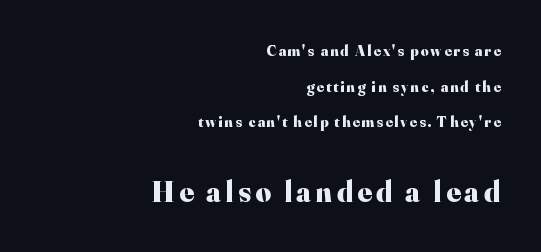
Q: Is the text bold? A: Yes.
Q: Is the text italic (slanted)? A: No, it is upright.
Q: Is the typeface a serif or a sans-serif typeface? A: Serif.
Q: Is the text underlined? A: No.
Q: How is the paragraph aligned? A: Right-aligned.
Q: Is the spacing between lines tight, normal or loose? A: Loose.
Q: Which block of text is set in a larger size, the first (top) or the second (bottom)? A: The second (bottom) one.
Q: Width (condensed, normal, or wide)? A: Normal.
Q: Stroke contrast? A: High.
Q: x-height? A: Small.
Q: Monospaced? A: No.
